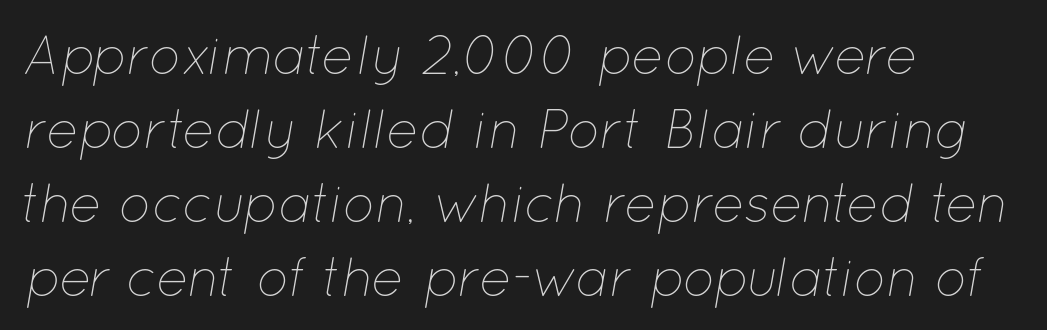
Is the stroke heavy? The answer is a plain regular-or-lighter. It's the slanting kind of type. Proportional: the letters do not fall into vertical columns. The lines sit at an ordinary, default distance from one another.
